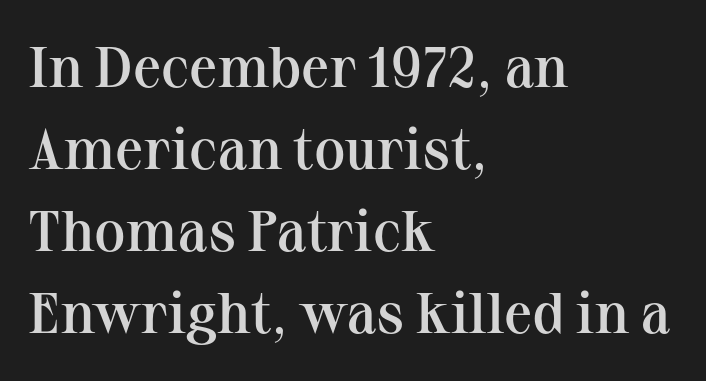
Q: Is the text bold? A: Semi-bold.
Q: Is the text italic (slanted)? A: No, it is upright.
Q: Is the typeface a serif or a sans-serif typeface? A: Serif.
Q: Is the text underlined? A: No.
Q: How is the paragraph aligned? A: Left-aligned.
Q: Is the spacing between letters normal or unusually wide? A: Normal.
Q: Is the spacing between lines tight, normal or loose? A: Normal.
Q: Width (condensed, normal, or wide)? A: Normal.
Q: Stroke contrast? A: Medium.
Q: x-height? A: Medium.
Q: Monospaced? A: No.
